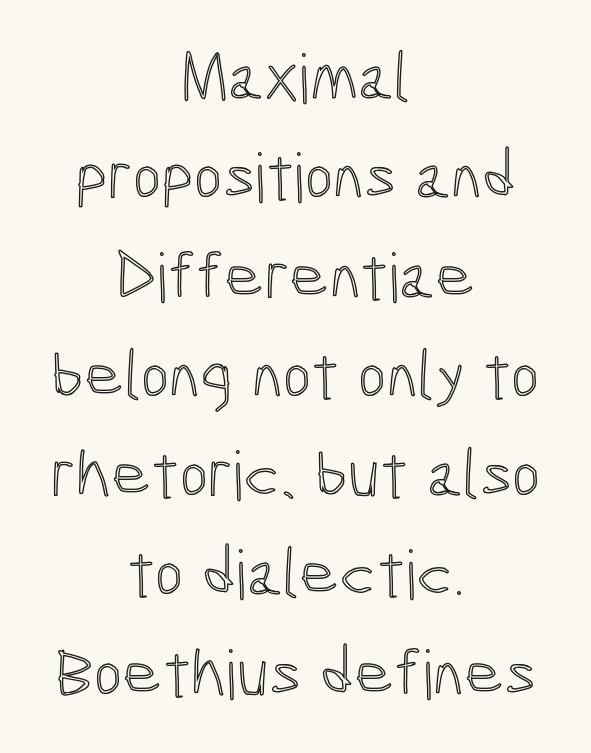
The image shows 68 px condensed type, upright; set centered, normal line spacing (1.46x), normal letter spacing, not underlined; a medium x-height.
